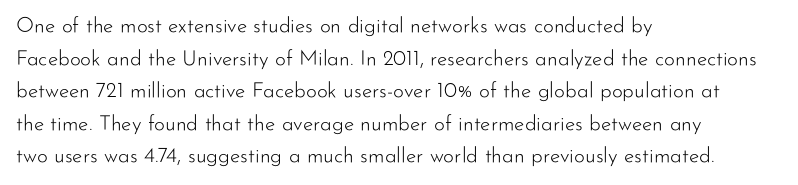
Q: Is the text bold? A: No.
Q: Is the text italic (slanted)? A: No, it is upright.
Q: Is the text underlined? A: No.
Q: How is the paragraph aligned? A: Left-aligned.
Q: Is the spacing between letters normal or unusually wide? A: Normal.
Q: Is the spacing between lines tight, normal or loose? A: Normal.
